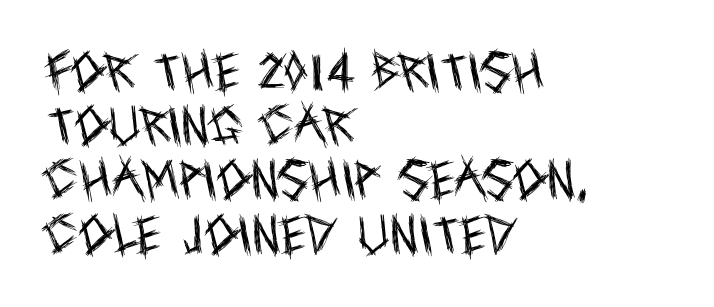
Q: Is the text bold? A: No.
Q: Is the text italic (slanted)? A: No, it is upright.
Q: Is the typeface a serif or a sans-serif typeface? A: Sans-serif.
Q: Is the text underlined? A: No.
Q: How is the paragraph aligned? A: Left-aligned.
Q: Is the spacing between letters normal or unusually wide? A: Normal.
Q: Is the spacing between lines tight, normal or loose? A: Normal.
Q: Width (condensed, normal, or wide)? A: Condensed.
Q: x-height? A: Large.
Q: Monospaced? A: No.
